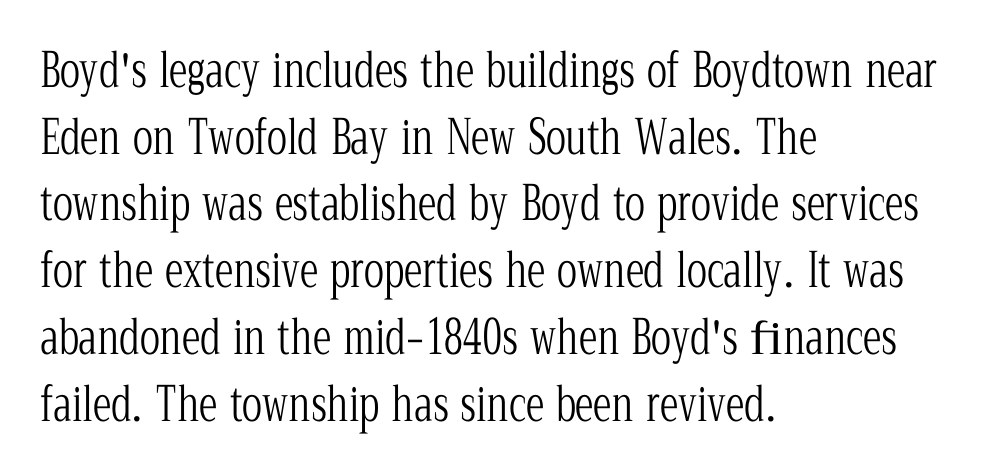
{"serif": "yes", "italic": "no", "bold": "no", "weight": "light", "width": "condensed", "stroke_contrast": "low", "x_height": "medium", "monospaced": "no", "underline": "no", "align": "left", "line_spacing": "normal", "line_spacing_ratio": 1.42, "letter_spacing": "normal", "letter_spacing_em": 0.0, "glyph_px": 47}
